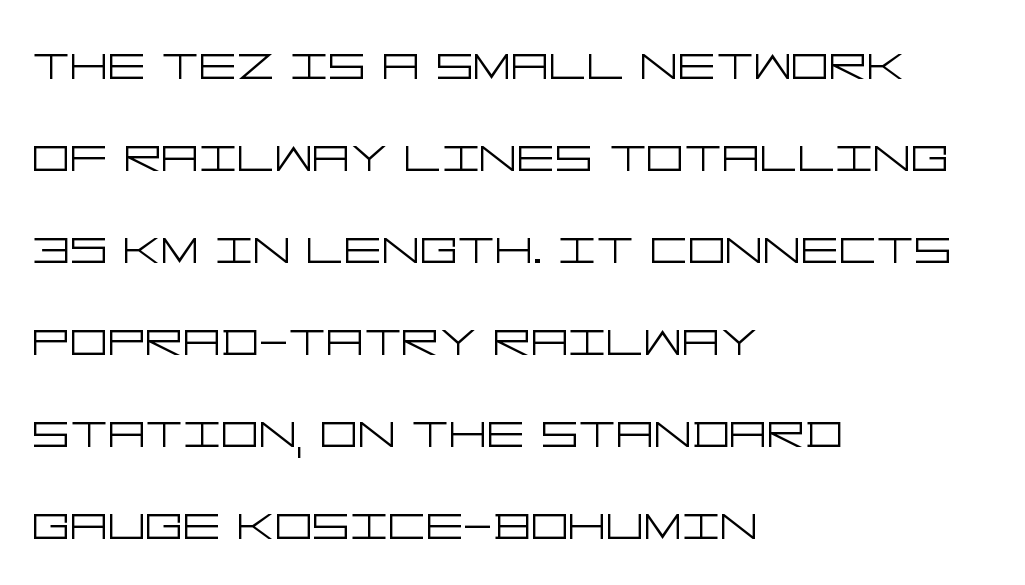
The image shows 59 px light, wide sans-serif type, upright; set left-aligned, normal line spacing (1.56x), normal letter spacing, not underlined; low stroke contrast and a large x-height.
